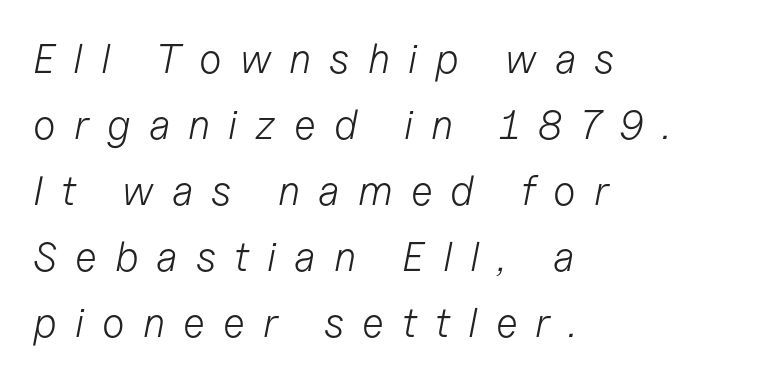
Q: Is the text bold? A: No.
Q: Is the text italic (slanted)? A: Yes, it leans right by about 11 degrees.
Q: Is the text underlined? A: No.
Q: How is the paragraph aligned? A: Left-aligned.
Q: Is the spacing between letters normal or unusually wide? A: Unusually wide.
Q: Is the spacing between lines tight, normal or loose? A: Normal.
Q: Width (condensed, normal, or wide)? A: Normal.
Q: Stroke contrast? A: Low.
Q: x-height? A: Medium.
Q: Monospaced? A: No.
